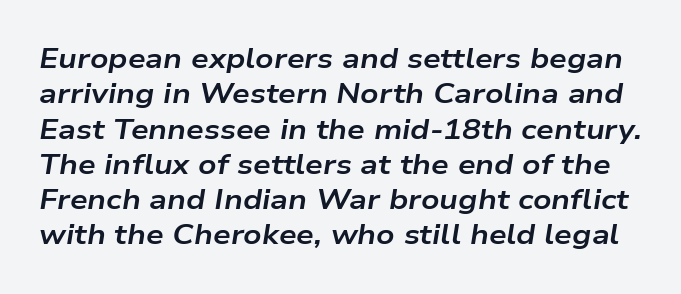
Q: Is the text bold? A: Yes.
Q: Is the text italic (slanted)? A: Yes, it leans right by about 9 degrees.
Q: Is the text underlined? A: No.
Q: Is the spacing between letters normal or unusually wide? A: Normal.
Q: Is the spacing between lines tight, normal or loose? A: Normal.
Q: Width (condensed, normal, or wide)? A: Wide.
Q: Stroke contrast? A: Low.
Q: x-height? A: Medium.
Q: Monospaced? A: No.
